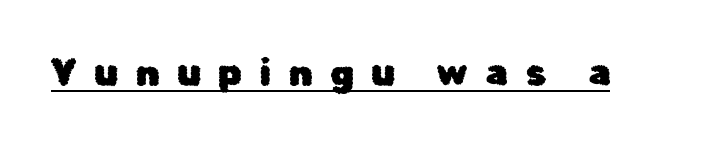
{"serif": "no", "italic": "no", "width": "normal", "stroke_contrast": "low", "x_height": "medium", "monospaced": "no", "underline": "yes", "letter_spacing": "wide", "letter_spacing_em": 0.48, "glyph_px": 36}
